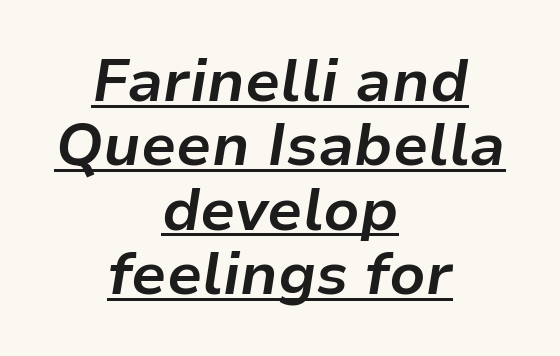
{"italic": "yes", "lean": "right", "slant_degrees": 9, "bold": "yes", "weight": "bold", "width": "normal", "stroke_contrast": "low", "x_height": "medium", "monospaced": "no", "underline": "yes", "align": "center", "line_spacing": "tight", "line_spacing_ratio": 1.09, "letter_spacing": "normal", "letter_spacing_em": 0.0, "glyph_px": 59}
